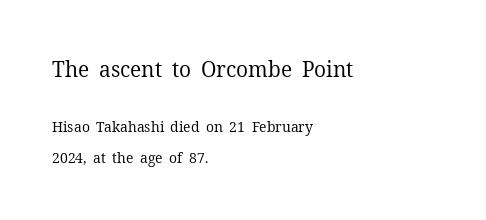
{"italic": "no", "bold": "no", "underline": "no", "align": "left", "line_spacing": "loose", "line_spacing_ratio": 2.22, "letter_spacing": "normal", "letter_spacing_em": 0.0, "larger_block": "first", "size_ratio": 1.5, "glyph_px": 21}
